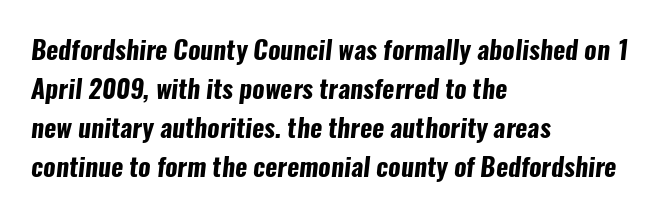
The image shows 26 px bold type; set left-aligned, normal line spacing (1.5x), normal letter spacing, not underlined.
